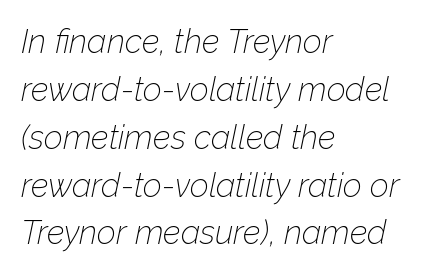
This sample has the flowing, uneven cadence of proportional lettering. The passage shown stacks its lines at a standard gap. The passage shown has conventional tracking throughout. Horizontal alignment here is leftward, the default for most running prose. Yep, that's italic — everything's leaning.
